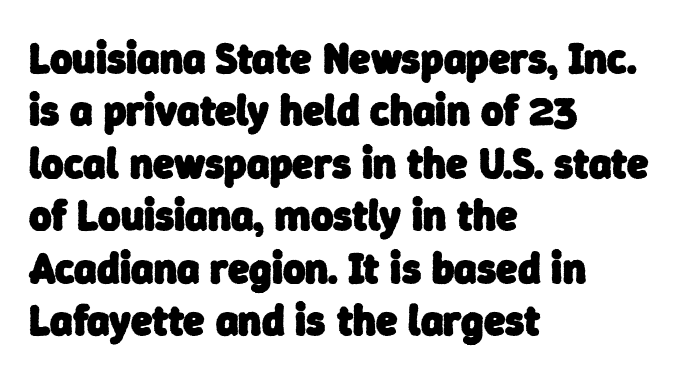
Q: Is the text bold? A: Yes.
Q: Is the typeface a serif or a sans-serif typeface? A: Sans-serif.
Q: Is the text underlined? A: No.
Q: How is the paragraph aligned? A: Left-aligned.
Q: Is the spacing between letters normal or unusually wide? A: Normal.
Q: Width (condensed, normal, or wide)? A: Normal.
Q: Stroke contrast? A: Low.
Q: x-height? A: Medium.
Q: Monospaced? A: No.
